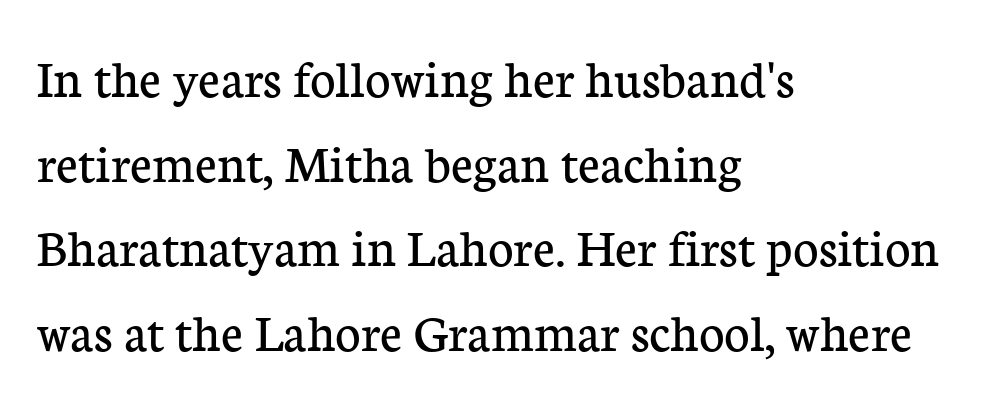
The image shows 55 px regular-weight serif type, upright; set left-aligned, normal line spacing (1.54x), normal letter spacing, not underlined; low stroke contrast and a medium x-height.
